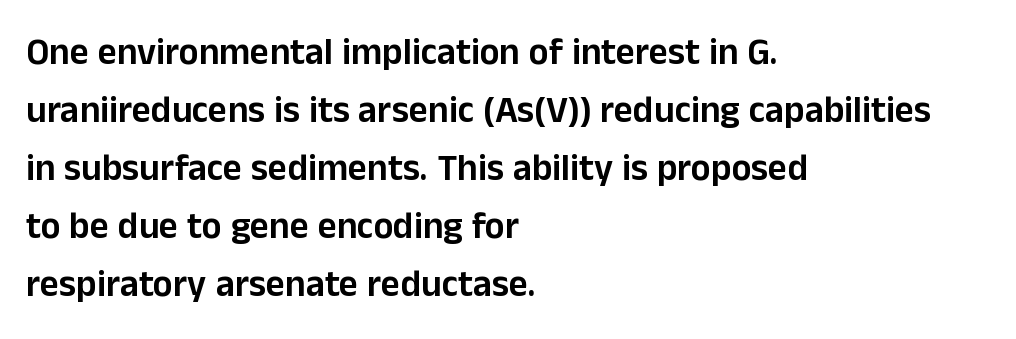
Students, observe: this is what conventionally led text looks like. Regarding serifs, this sample does without them. Each line starts at the same left margin while the right side varies. Just letters on the line, the space beneath them empty.
